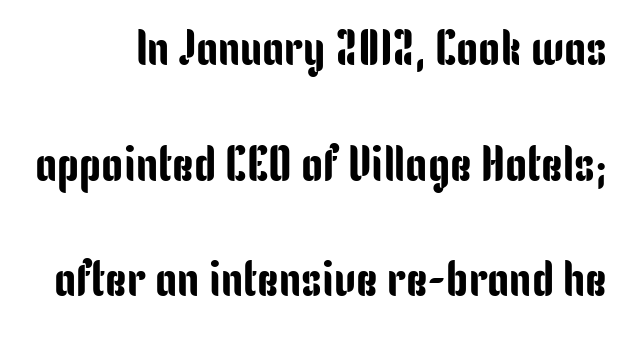
{"serif": "no", "italic": "no", "width": "condensed", "stroke_contrast": "low", "x_height": "medium", "monospaced": "no", "underline": "no", "line_spacing": "loose", "line_spacing_ratio": 2.36, "letter_spacing": "normal", "letter_spacing_em": 0.0, "glyph_px": 49}
